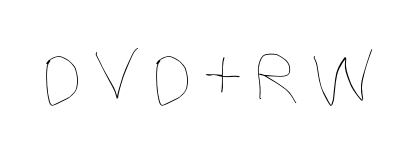
Q: Is the text bold? A: No.
Q: Is the text underlined? A: No.
Q: Width (condensed, normal, or wide)? A: Condensed.
Q: Stroke contrast? A: Low.
Q: x-height? A: Large.
Q: Monospaced? A: No.
